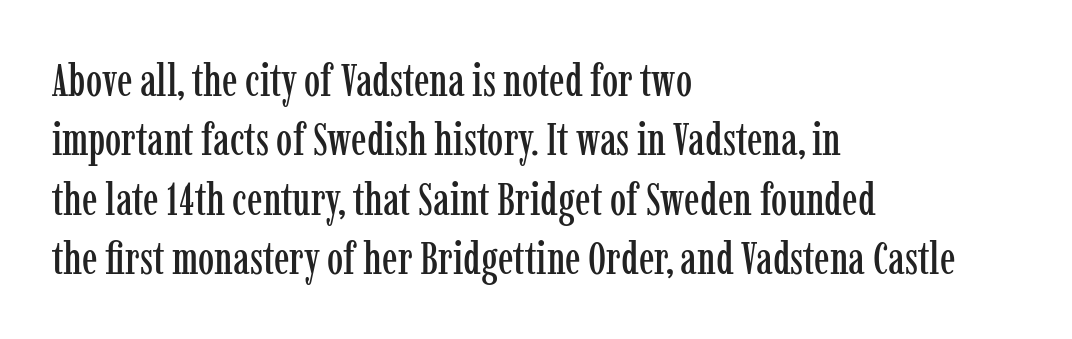
{"serif": "yes", "italic": "no", "width": "condensed", "stroke_contrast": "low", "x_height": "medium", "monospaced": "no", "underline": "no", "align": "left", "line_spacing": "normal", "line_spacing_ratio": 1.29, "letter_spacing": "normal", "letter_spacing_em": 0.0, "glyph_px": 46}
